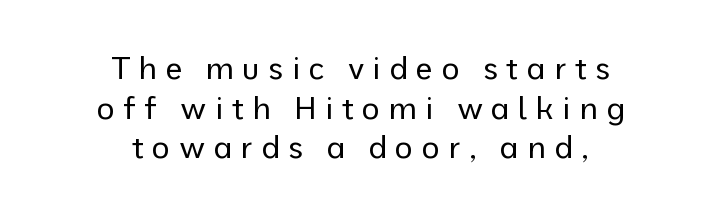
The image shows 31 px regular-weight sans-serif type, upright; set centered, normal line spacing (1.28x), unusually wide letter spacing (+0.27 em), not underlined; low stroke contrast and a medium x-height.
